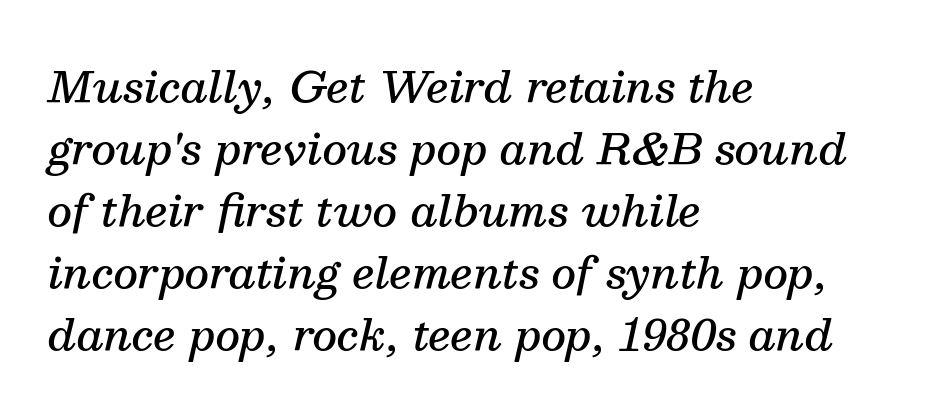
A normal amount of white space separates one row of letters from the next. This is serif lettering, the kind often seen in printed books. The face used here is proportionally spaced, like ordinary book or web type. Glyph-to-glyph distance matches everyday printed text. The ragged edge is on the right, which tells us the setting is flush left. Clear beneath every line of the passage.
